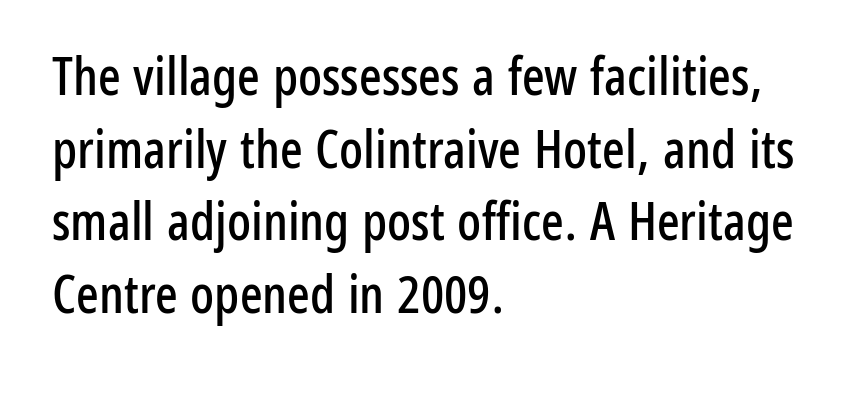
Q: Is the text italic (slanted)? A: No, it is upright.
Q: Is the typeface a serif or a sans-serif typeface? A: Sans-serif.
Q: Is the text underlined? A: No.
Q: How is the paragraph aligned? A: Left-aligned.
Q: Is the spacing between letters normal or unusually wide? A: Normal.
Q: Is the spacing between lines tight, normal or loose? A: Normal.
Q: Width (condensed, normal, or wide)? A: Condensed.
Q: Stroke contrast? A: Low.
Q: x-height? A: Medium.
Q: Monospaced? A: No.
